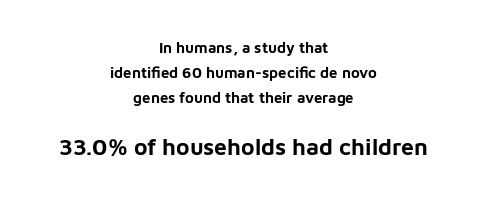
Leftover space on each line is divided equally before and after the words. The lettering stays uniformly vertical, giving the passage a roman look. The emphasis by scale lands on block number two, below. Successive baselines arrive at the customary interval. The letters are bold, with thick, heavy strokes.
